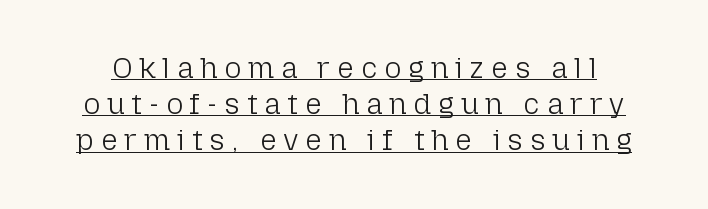
Q: Is the text bold? A: No.
Q: Is the text italic (slanted)? A: No, it is upright.
Q: Is the typeface a serif or a sans-serif typeface? A: Sans-serif.
Q: Is the text underlined? A: Yes.
Q: Is the spacing between letters normal or unusually wide? A: Unusually wide.
Q: Is the spacing between lines tight, normal or loose? A: Normal.
Q: Width (condensed, normal, or wide)? A: Normal.
Q: Stroke contrast? A: Low.
Q: x-height? A: Medium.
Q: Monospaced? A: No.
